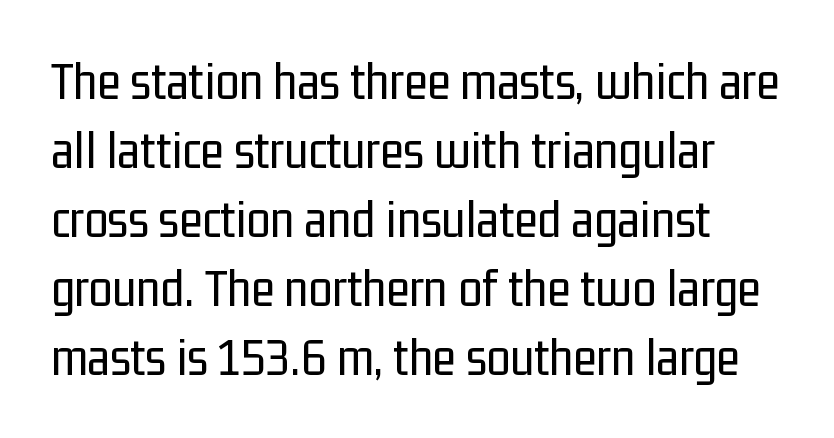
The image shows 54 px regular-weight, condensed sans-serif type, upright; set normal line spacing (1.28x), normal letter spacing, not underlined; low stroke contrast and a medium x-height.
